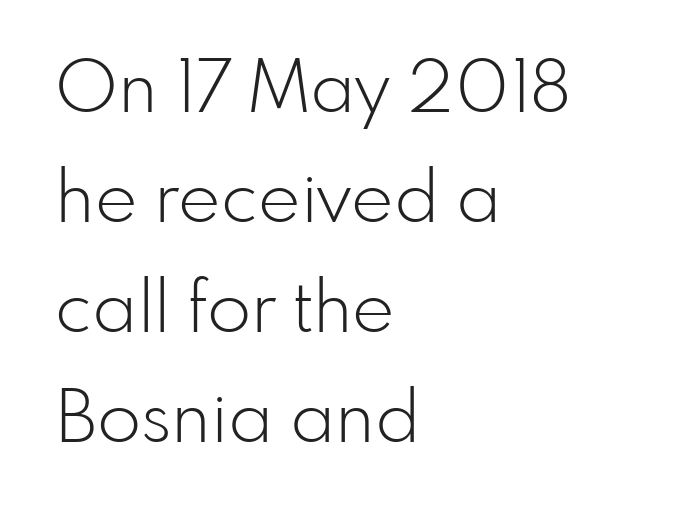
{"serif": "no", "italic": "no", "bold": "no", "weight": "light", "width": "normal", "stroke_contrast": "low", "x_height": "small", "monospaced": "no", "underline": "no", "align": "left", "line_spacing": "normal", "line_spacing_ratio": 1.53, "letter_spacing": "normal", "letter_spacing_em": 0.0, "glyph_px": 72}
